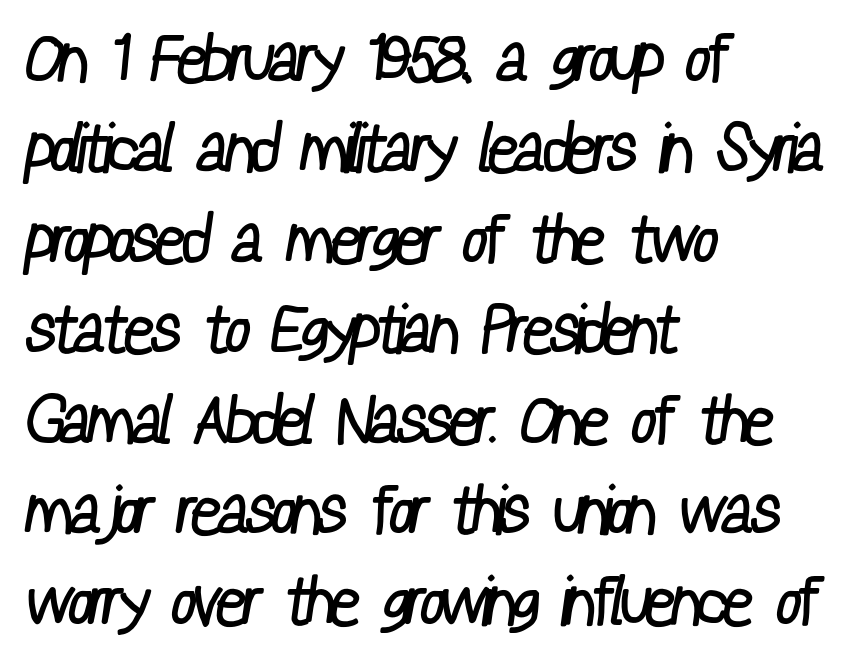
The image shows 67 px regular-weight, condensed sans-serif type; set left-aligned, normal line spacing (1.35x), normal letter spacing, not underlined; low stroke contrast and a medium x-height.
